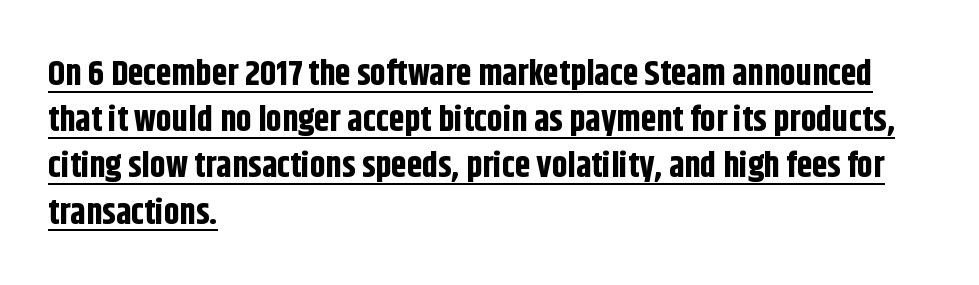
The image shows 35 px bold, condensed sans-serif type, upright; set left-aligned, normal line spacing (1.32x), normal letter spacing, underlined; low stroke contrast and a large x-height.
